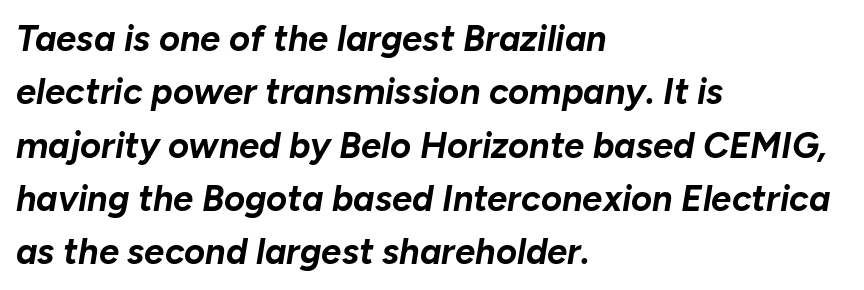
Nothing unusual about the tracking: characters are spaced as the font intends. If you measured baseline to baseline, you'd find a middling distance. There's an unmistakable incline to the writing here. All the whitespace from short lines collects on the right. These lines are rendered in a variable-pitch font.
